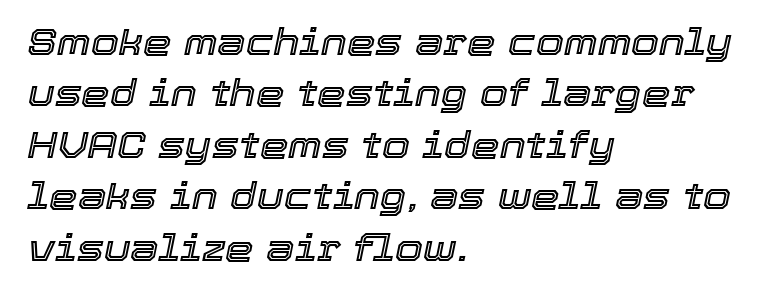
{"italic": "yes", "lean": "right", "slant_degrees": 12, "width": "normal", "x_height": "medium", "monospaced": "no", "underline": "no", "align": "left", "line_spacing": "normal", "line_spacing_ratio": 1.43, "letter_spacing": "normal", "letter_spacing_em": 0.0, "glyph_px": 36}
